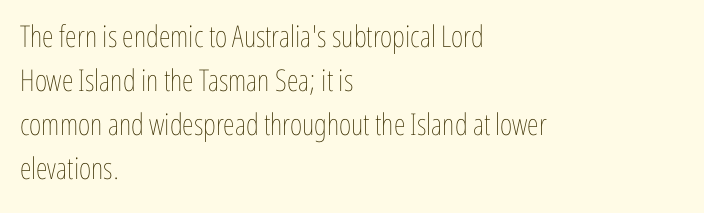
Think standard paragraph weight, or any step lighter than that. This rendering features lettering with no underline. Tracking value appears to be zero — textbook default spacing. You can tell it's not italic because the verticals are truly vertical. A student would call this left alignment; a typographer would say flush left, rag right. Looks like regular typesetting: each glyph gets only the width it needs.
